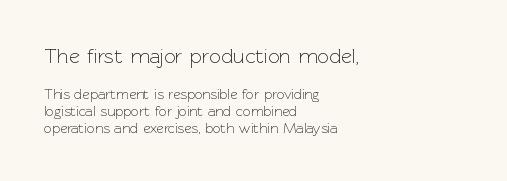
Q: Is the text bold? A: No.
Q: Is the text italic (slanted)? A: No, it is upright.
Q: Is the text underlined? A: No.
Q: How is the paragraph aligned? A: Left-aligned.
Q: Is the spacing between letters normal or unusually wide? A: Normal.
Q: Which block of text is set in a larger size, the first (top) or the second (bottom)? A: The first (top) one.
